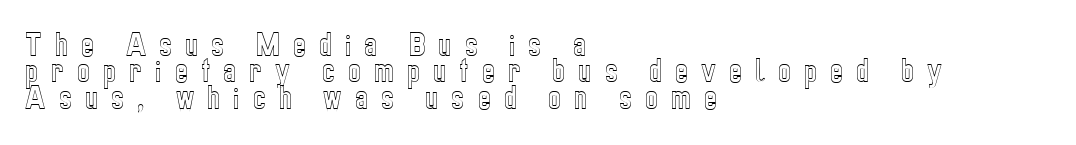
Look at the tracking — it's clearly loosened, letters drifting apart. Unlike italic type, these characters show no tilt at all. Successive baselines arrive quickly, one right under another. Any mark beneath the type? The region is blank.
